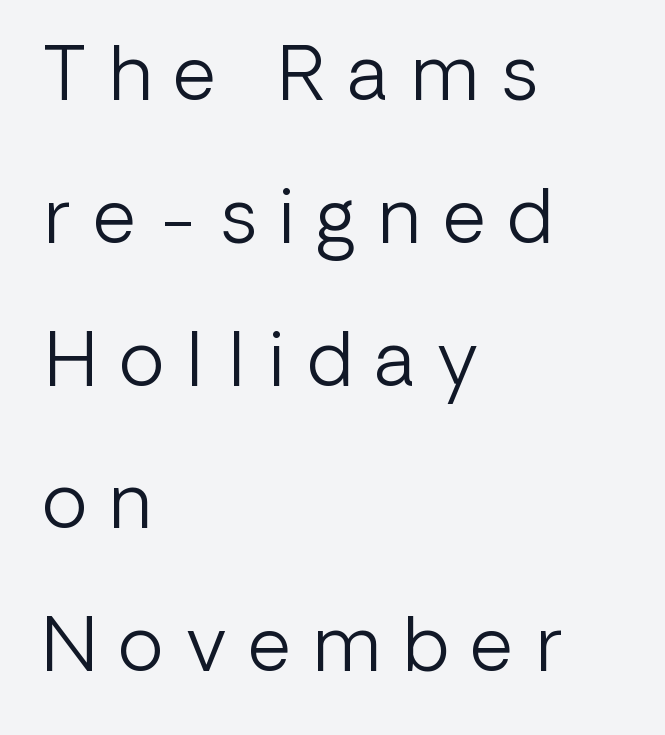
{"serif": "no", "italic": "no", "bold": "no", "weight": "light", "width": "normal", "stroke_contrast": "low", "x_height": "medium", "monospaced": "no", "underline": "no", "align": "left", "line_spacing": "loose", "line_spacing_ratio": 1.93, "letter_spacing": "wide", "letter_spacing_em": 0.31, "glyph_px": 74}
